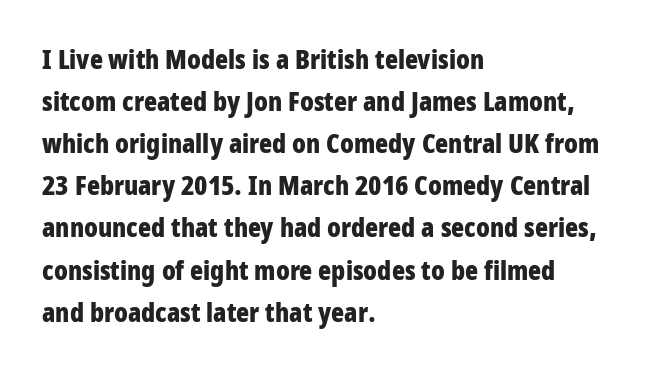
Q: Is the text bold? A: Yes.
Q: Is the text italic (slanted)? A: No, it is upright.
Q: Is the text underlined? A: No.
Q: How is the paragraph aligned? A: Left-aligned.
Q: Is the spacing between letters normal or unusually wide? A: Normal.
Q: Is the spacing between lines tight, normal or loose? A: Normal.
